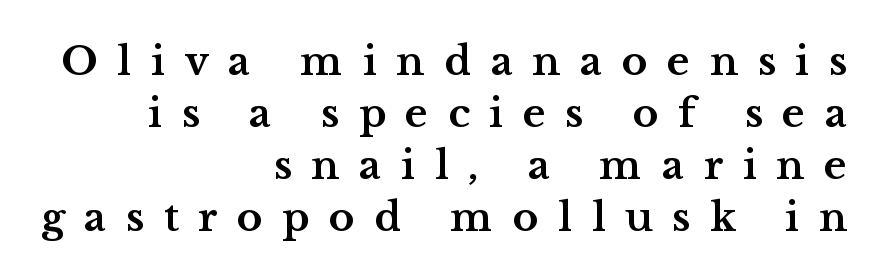
{"serif": "yes", "italic": "no", "bold": "yes", "weight": "bold", "width": "wide", "stroke_contrast": "medium", "x_height": "medium", "monospaced": "no", "underline": "no", "align": "right", "line_spacing": "normal", "line_spacing_ratio": 1.33, "letter_spacing": "wide", "letter_spacing_em": 0.5, "glyph_px": 39}
